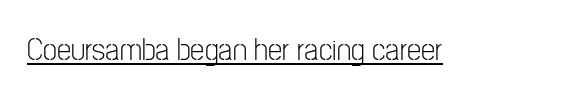
The image shows 32 px light, condensed sans-serif type, upright; set normal letter spacing, underlined; low stroke contrast and a medium x-height.
